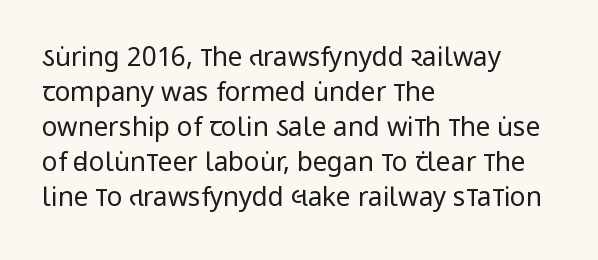
Q: Is the text bold? A: No.
Q: Is the text italic (slanted)? A: No, it is upright.
Q: Is the text underlined? A: No.
Q: How is the paragraph aligned? A: Left-aligned.
Q: Is the spacing between letters normal or unusually wide? A: Normal.
Q: Is the spacing between lines tight, normal or loose? A: Normal.
